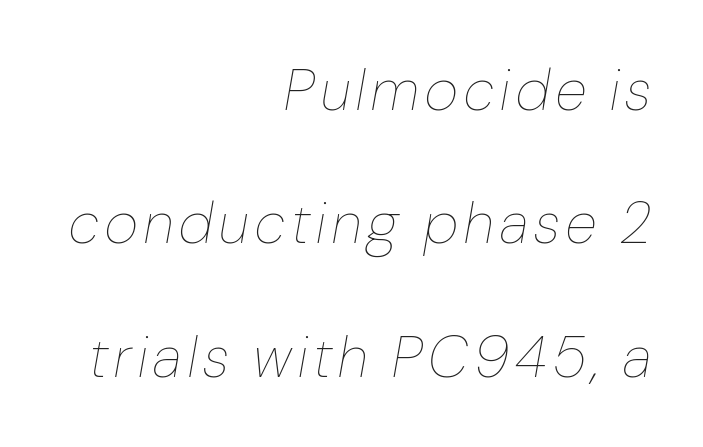
Q: Is the text bold? A: No.
Q: Is the text italic (slanted)? A: Yes, it leans right by about 10 degrees.
Q: Is the text underlined? A: No.
Q: How is the paragraph aligned? A: Right-aligned.
Q: Is the spacing between lines tight, normal or loose? A: Loose.
Q: Width (condensed, normal, or wide)? A: Condensed.
Q: Stroke contrast? A: Low.
Q: x-height? A: Medium.
Q: Monospaced? A: No.
